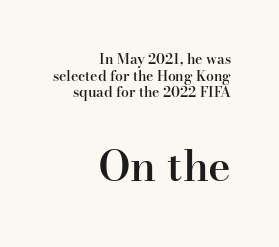
Q: Is the text bold? A: Semi-bold.
Q: Is the text italic (slanted)? A: No, it is upright.
Q: Is the typeface a serif or a sans-serif typeface? A: Serif.
Q: Is the text underlined? A: No.
Q: How is the paragraph aligned? A: Right-aligned.
Q: Is the spacing between letters normal or unusually wide? A: Normal.
Q: Which block of text is set in a larger size, the first (top) or the second (bottom)? A: The second (bottom) one.
Q: Width (condensed, normal, or wide)? A: Normal.
Q: Stroke contrast? A: High.
Q: x-height? A: Small.
Q: Monospaced? A: No.
